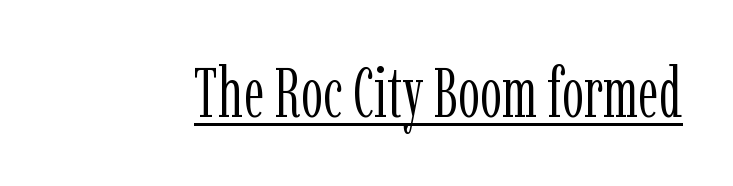
Q: Is the text bold? A: No.
Q: Is the text italic (slanted)? A: No, it is upright.
Q: Is the typeface a serif or a sans-serif typeface? A: Serif.
Q: Is the text underlined? A: Yes.
Q: Is the spacing between letters normal or unusually wide? A: Normal.
Q: Width (condensed, normal, or wide)? A: Condensed.
Q: Stroke contrast? A: Low.
Q: x-height? A: Medium.
Q: Monospaced? A: No.
